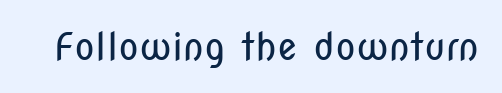
The image shows 38 px regular-weight, condensed sans-serif type, upright; set normal letter spacing, not underlined; low stroke contrast and a medium x-height.
